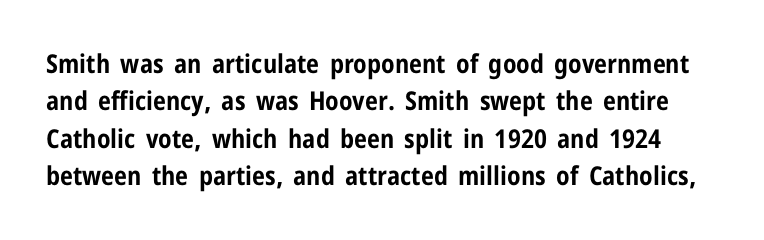
Q: Is the text bold? A: Yes.
Q: Is the text italic (slanted)? A: No, it is upright.
Q: Is the text underlined? A: No.
Q: Is the spacing between letters normal or unusually wide? A: Normal.
Q: Is the spacing between lines tight, normal or loose? A: Normal.
